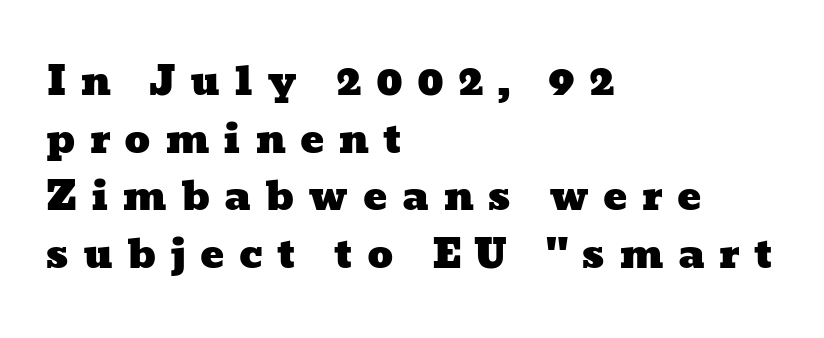
The image shows 40 px wide type; set left-aligned, normal line spacing (1.44x), unusually wide letter spacing (+0.35 em), not underlined; low stroke contrast and a medium x-height.
